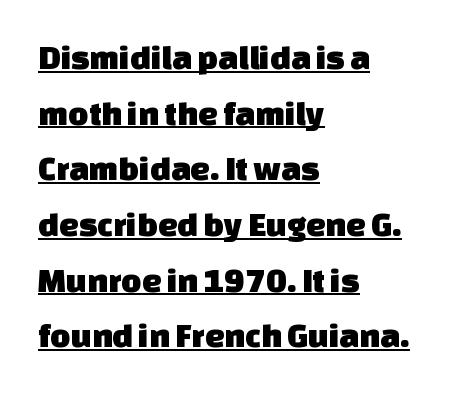
Reading down the column, the eye jumps a familiar distance to each next line. A rule runs beneath these lines of type. Each line starts at the same left margin while the right side varies. Think of a printed novel: that variable character pitch is what you see here. Standard letterfit; no display-style spreading of the glyphs.
